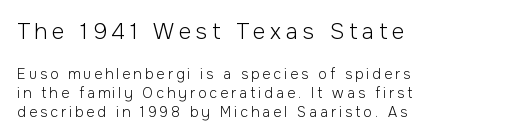
Q: Is the text bold? A: No.
Q: Is the text italic (slanted)? A: No, it is upright.
Q: Is the text underlined? A: No.
Q: How is the paragraph aligned? A: Left-aligned.
Q: Is the spacing between letters normal or unusually wide? A: Unusually wide.
Q: Is the spacing between lines tight, normal or loose? A: Normal.
Q: Which block of text is set in a larger size, the first (top) or the second (bottom)? A: The first (top) one.
